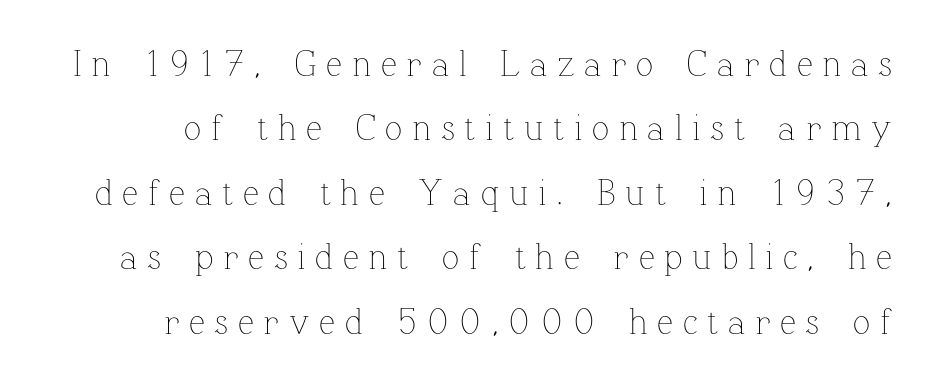
{"italic": "no", "bold": "no", "weight": "thin", "width": "normal", "stroke_contrast": "low", "x_height": "medium", "monospaced": "no", "underline": "no", "line_spacing_ratio": 1.79, "letter_spacing": "wide", "letter_spacing_em": 0.27, "glyph_px": 36}
